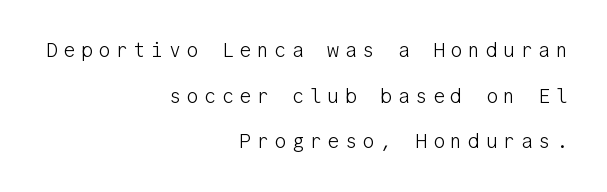
Q: Is the text bold? A: No.
Q: Is the text italic (slanted)? A: No, it is upright.
Q: Is the text underlined? A: No.
Q: How is the paragraph aligned? A: Right-aligned.
Q: Is the spacing between letters normal or unusually wide? A: Unusually wide.
Q: Is the spacing between lines tight, normal or loose? A: Loose.
